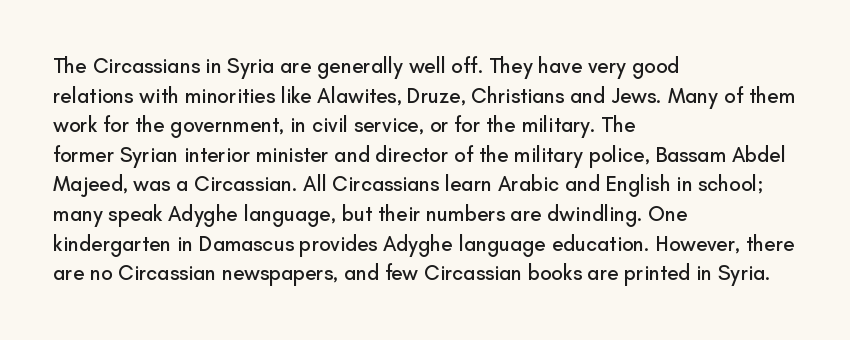
{"italic": "no", "underline": "no", "align": "left", "line_spacing": "normal", "line_spacing_ratio": 1.41, "letter_spacing": "normal", "letter_spacing_em": 0.0, "glyph_px": 21}
